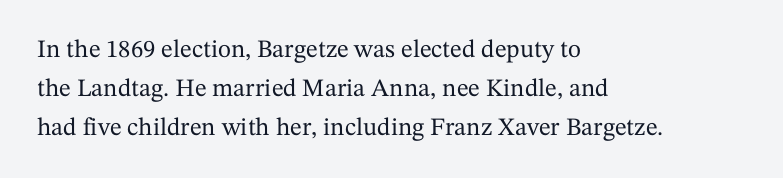
The horizontal fit of the characters is conventional and even. The passage shown stacks its lines at a standard gap. The letters stand straight up with perfectly vertical stems. Descender tails drop into unmarked territory. Is the block centered? No — it sits flush against the left margin.
